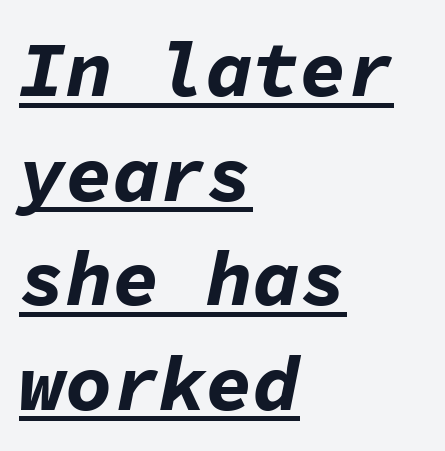
The image shows 78 px bold type, italic (leaning right), monospaced; set left-aligned, normal line spacing (1.34x), normal letter spacing, underlined; low stroke contrast and a medium x-height.
